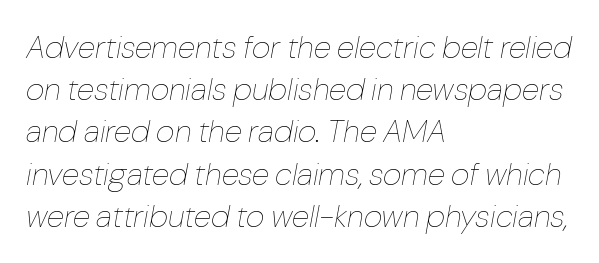
The typography opts for an oblique posture over an upright one. The lines in this sample share a left origin and differ only in where they stop. The letters advance in unequal steps, a hallmark of proportional type. What's the leading like? Ordinary, nothing unusual. The weight would be labelled regular, book, light, or lighter still.
